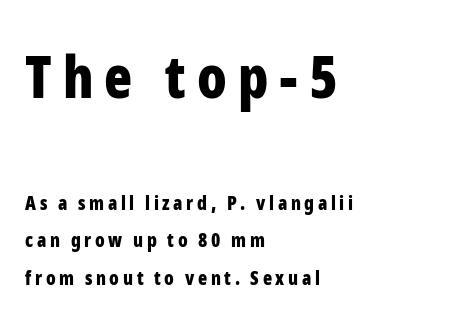
The image shows 58 px bold, condensed sans-serif type, upright; set left-aligned, loose line spacing (1.97x), not underlined; the first (top) block is 3.05x larger; low stroke contrast and a medium x-height.
